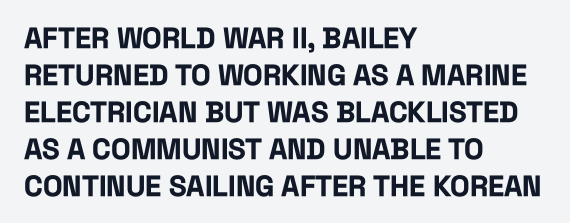
Q: Is the text bold? A: Yes.
Q: Is the text italic (slanted)? A: No, it is upright.
Q: Is the typeface a serif or a sans-serif typeface? A: Sans-serif.
Q: Is the text underlined? A: No.
Q: How is the paragraph aligned? A: Left-aligned.
Q: Is the spacing between letters normal or unusually wide? A: Normal.
Q: Is the spacing between lines tight, normal or loose? A: Normal.
Q: Width (condensed, normal, or wide)? A: Condensed.
Q: Stroke contrast? A: Low.
Q: x-height? A: Large.
Q: Monospaced? A: No.
